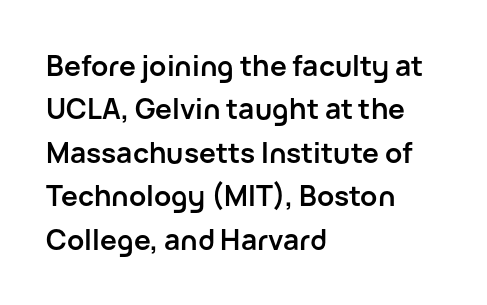
Q: Is the text bold? A: Yes.
Q: Is the text italic (slanted)? A: No, it is upright.
Q: Is the typeface a serif or a sans-serif typeface? A: Sans-serif.
Q: Is the text underlined? A: No.
Q: How is the paragraph aligned? A: Left-aligned.
Q: Is the spacing between letters normal or unusually wide? A: Normal.
Q: Is the spacing between lines tight, normal or loose? A: Normal.
Q: Width (condensed, normal, or wide)? A: Normal.
Q: Stroke contrast? A: Low.
Q: x-height? A: Medium.
Q: Monospaced? A: No.
